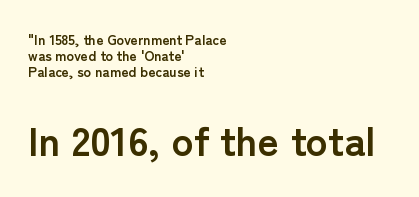
The image shows 41 px semibold sans-serif type, upright; set left-aligned, tight line spacing (1.13x), normal letter spacing, not underlined; the second (bottom) block is 2.93x larger; low stroke contrast and a medium x-height.
